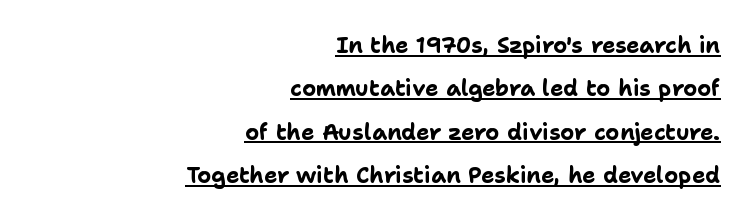
{"italic": "no", "bold": "yes", "underline": "yes", "align": "right", "line_spacing": "loose", "line_spacing_ratio": 1.97, "letter_spacing": "normal", "letter_spacing_em": 0.0, "glyph_px": 22}
